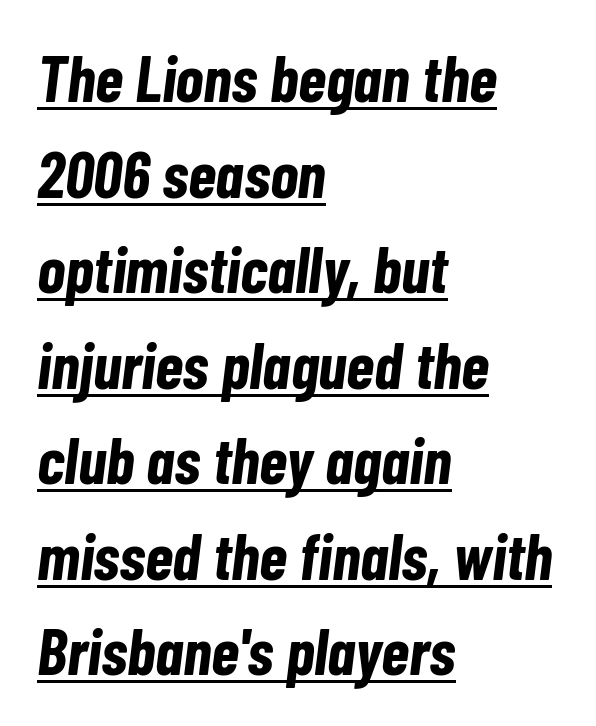
Q: Is the text bold? A: Yes.
Q: Is the text italic (slanted)? A: Yes, it leans right by about 7 degrees.
Q: Is the text underlined? A: Yes.
Q: How is the paragraph aligned? A: Left-aligned.
Q: Is the spacing between letters normal or unusually wide? A: Normal.
Q: Is the spacing between lines tight, normal or loose? A: Normal.
Q: Width (condensed, normal, or wide)? A: Condensed.
Q: Stroke contrast? A: Low.
Q: x-height? A: Medium.
Q: Monospaced? A: No.
